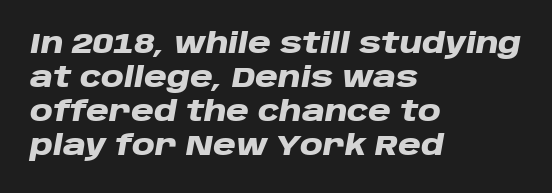
{"italic": "yes", "lean": "right", "slant_degrees": 10, "bold": "yes", "weight": "heavy", "width": "wide", "stroke_contrast": "low", "x_height": "large", "monospaced": "no", "underline": "no", "align": "left", "line_spacing_ratio": 1.22, "letter_spacing": "normal", "letter_spacing_em": 0.0, "glyph_px": 28}
